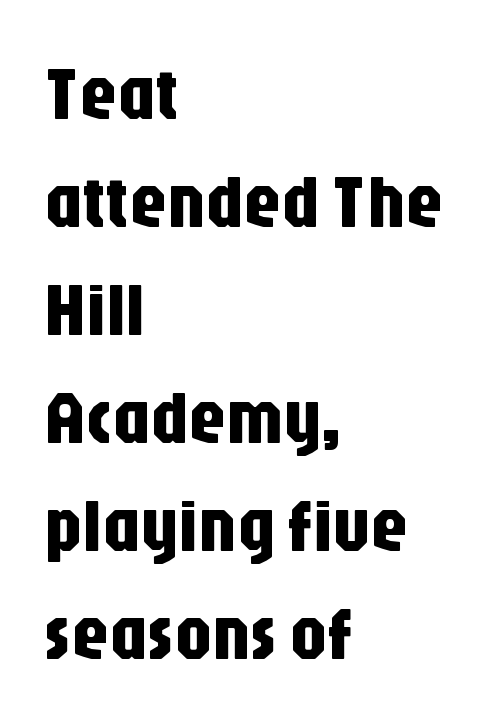
{"serif": "no", "italic": "no", "width": "condensed", "stroke_contrast": "low", "x_height": "large", "monospaced": "no", "underline": "no", "align": "left", "line_spacing": "normal", "line_spacing_ratio": 1.44, "letter_spacing": "normal", "letter_spacing_em": 0.0, "glyph_px": 75}
